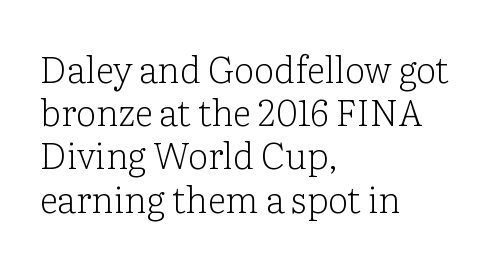
Q: Is the text bold? A: No.
Q: Is the text italic (slanted)? A: No, it is upright.
Q: Is the typeface a serif or a sans-serif typeface? A: Serif.
Q: Is the text underlined? A: No.
Q: How is the paragraph aligned? A: Left-aligned.
Q: Is the spacing between letters normal or unusually wide? A: Normal.
Q: Width (condensed, normal, or wide)? A: Normal.
Q: Stroke contrast? A: Low.
Q: x-height? A: Medium.
Q: Monospaced? A: No.
